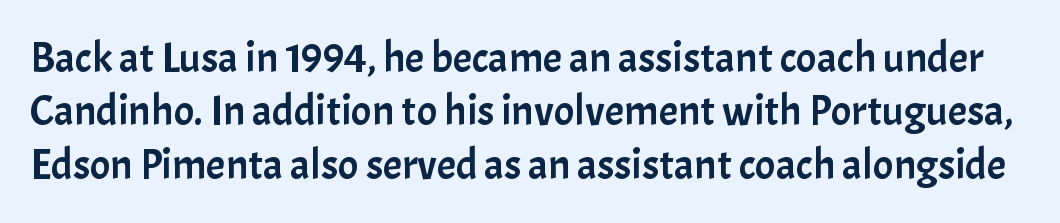
{"serif": "no", "italic": "no", "width": "normal", "stroke_contrast": "low", "x_height": "medium", "monospaced": "no", "underline": "no", "line_spacing_ratio": 1.24, "letter_spacing": "normal", "letter_spacing_em": 0.0, "glyph_px": 43}
